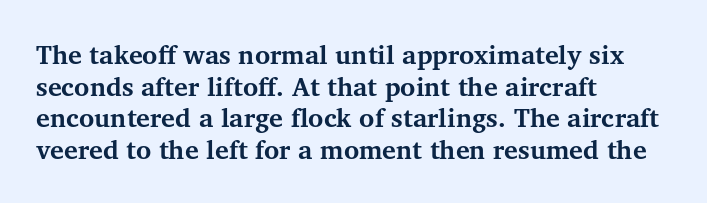
{"italic": "no", "bold": "yes", "underline": "no", "align": "left", "line_spacing_ratio": 1.22, "letter_spacing": "normal", "letter_spacing_em": 0.0, "glyph_px": 26}
